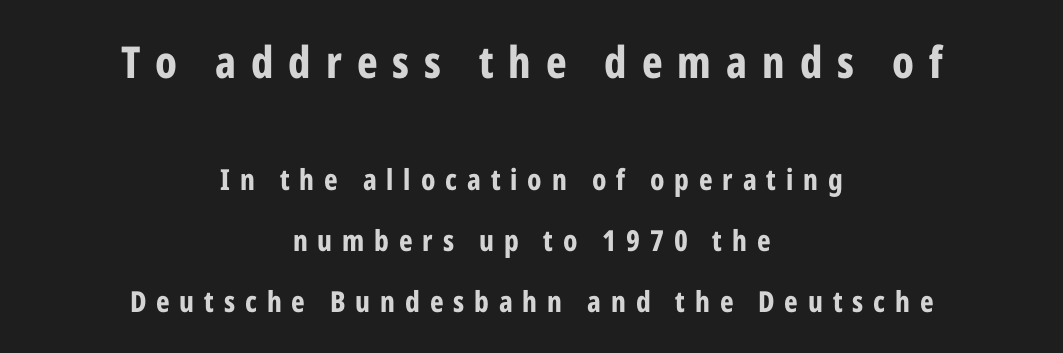
The image shows 44 px bold, condensed sans-serif type, upright; set centered, loose line spacing (2.11x), unusually wide letter spacing (+0.34 em), not underlined; the first (top) block is 1.52x larger; low stroke contrast and a medium x-height.
